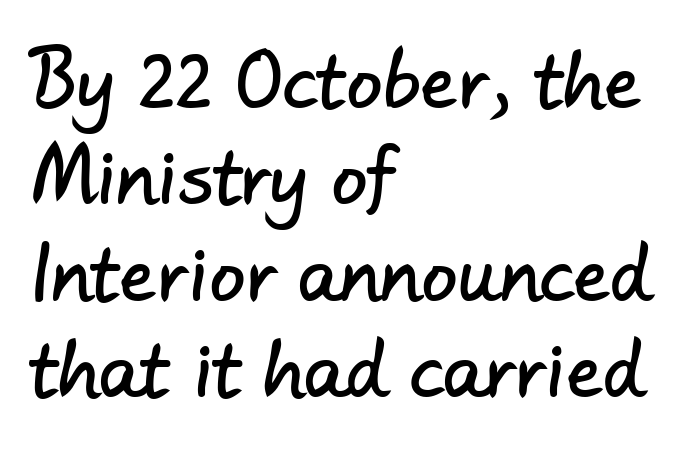
Q: Is the typeface a serif or a sans-serif typeface? A: Sans-serif.
Q: Is the text underlined? A: No.
Q: How is the paragraph aligned? A: Left-aligned.
Q: Is the spacing between letters normal or unusually wide? A: Normal.
Q: Is the spacing between lines tight, normal or loose? A: Normal.
Q: Width (condensed, normal, or wide)? A: Normal.
Q: Stroke contrast? A: Low.
Q: x-height? A: Small.
Q: Monospaced? A: No.
